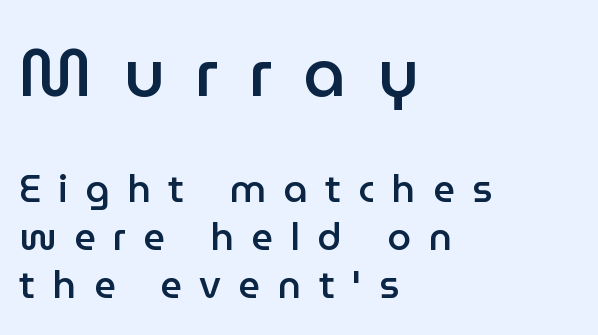
{"serif": "no", "italic": "no", "bold": "semi", "weight": "semibold", "width": "normal", "stroke_contrast": "low", "x_height": "medium", "monospaced": "no", "underline": "no", "align": "left", "line_spacing": "normal", "line_spacing_ratio": 1.27, "letter_spacing": "wide", "letter_spacing_em": 0.46, "larger_block": "first", "size_ratio": 1.76, "glyph_px": 67}
